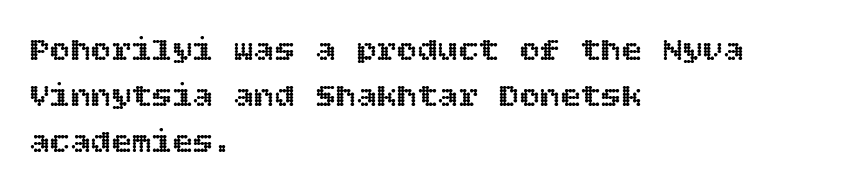
Reading down the block, your eye returns to a fixed left position each line. Descenders are the only things crossing below the line. Posture: upright roman. The tracking reads as untouched default to a designer's eye. One glance says typical: line gaps are just what's usual.
